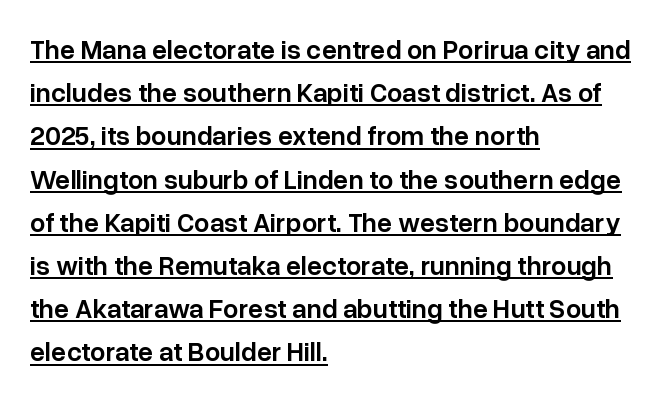
Q: Is the text bold? A: Semi-bold.
Q: Is the text italic (slanted)? A: No, it is upright.
Q: Is the text underlined? A: Yes.
Q: How is the paragraph aligned? A: Left-aligned.
Q: Is the spacing between letters normal or unusually wide? A: Normal.
Q: Is the spacing between lines tight, normal or loose? A: Normal.
